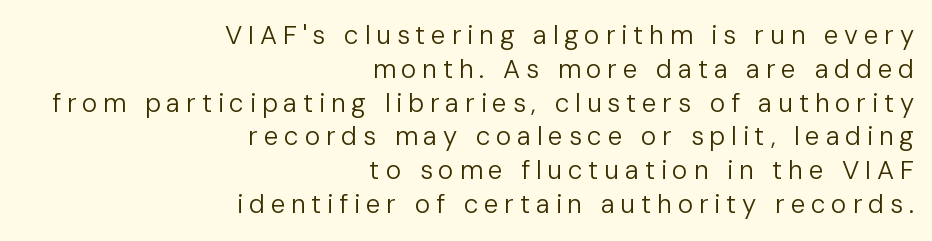
{"italic": "no", "bold": "no", "underline": "no", "align": "right", "line_spacing": "normal", "line_spacing_ratio": 1.3, "letter_spacing": "wide", "letter_spacing_em": 0.22, "glyph_px": 26}
